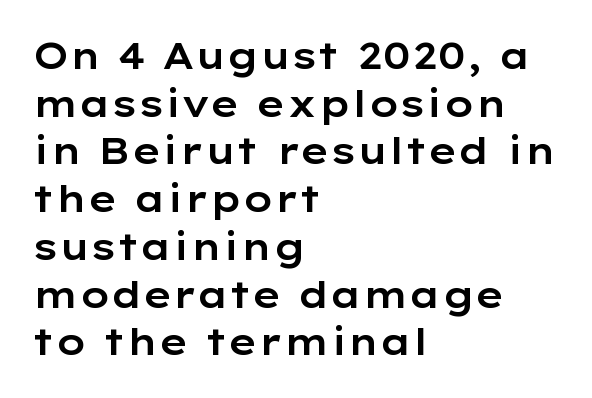
Q: Is the text italic (slanted)? A: No, it is upright.
Q: Is the typeface a serif or a sans-serif typeface? A: Sans-serif.
Q: Is the text underlined? A: No.
Q: How is the paragraph aligned? A: Left-aligned.
Q: Is the spacing between letters normal or unusually wide? A: Normal.
Q: Is the spacing between lines tight, normal or loose? A: Normal.
Q: Width (condensed, normal, or wide)? A: Wide.
Q: Stroke contrast? A: Low.
Q: x-height? A: Medium.
Q: Monospaced? A: No.
